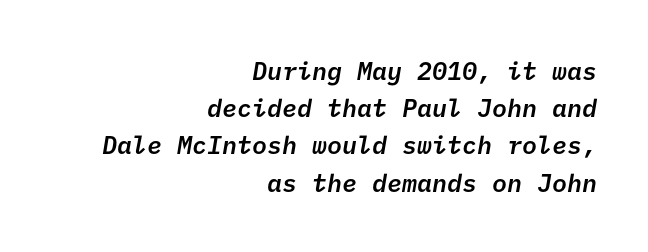
The image shows 25 px text type; set right-aligned, normal line spacing (1.49x), normal letter spacing, not underlined.
